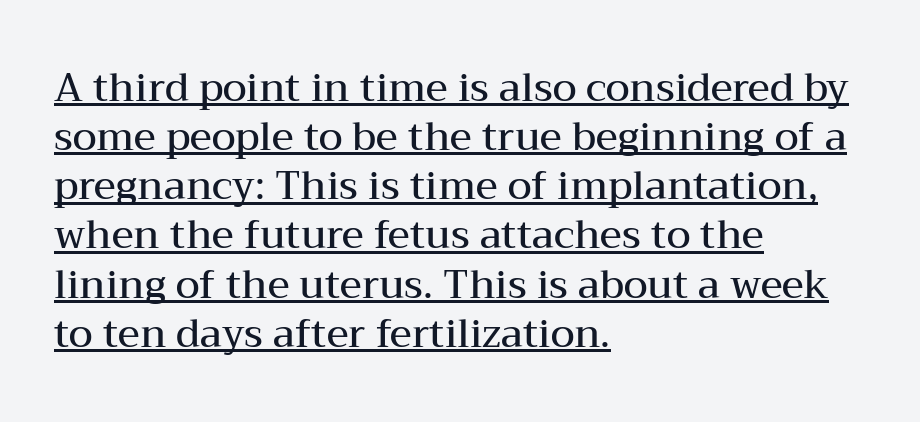
{"serif": "yes", "italic": "no", "bold": "semi", "weight": "semibold", "width": "wide", "stroke_contrast": "medium", "x_height": "medium", "monospaced": "no", "underline": "yes", "align": "left", "line_spacing": "normal", "line_spacing_ratio": 1.26, "letter_spacing": "normal", "letter_spacing_em": 0.0, "glyph_px": 39}
